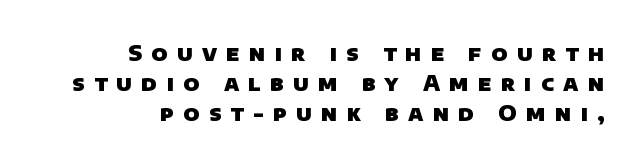
{"bold": "yes", "underline": "no", "align": "right", "line_spacing": "normal", "line_spacing_ratio": 1.43, "letter_spacing": "wide", "letter_spacing_em": 0.44, "glyph_px": 21}
